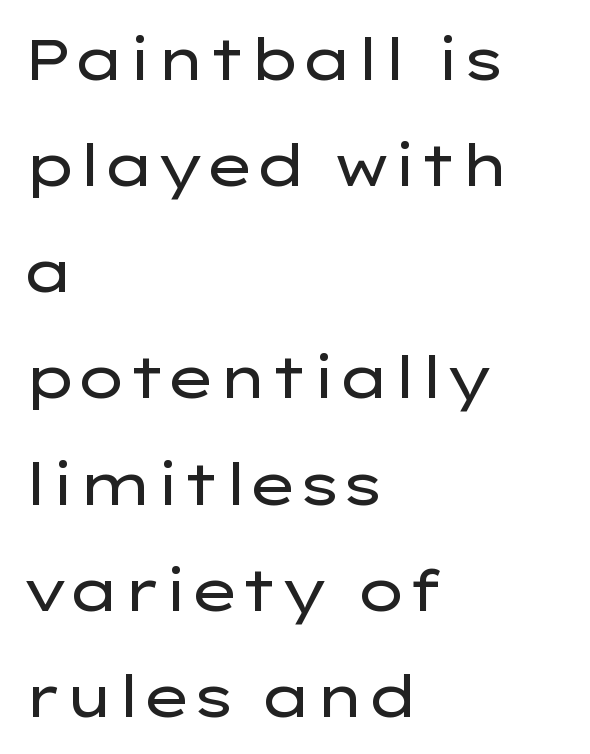
The image shows 58 px regular-weight, wide sans-serif type, upright; set left-aligned, line spacing 1.83x, normal letter spacing, not underlined; low stroke contrast and a medium x-height.
